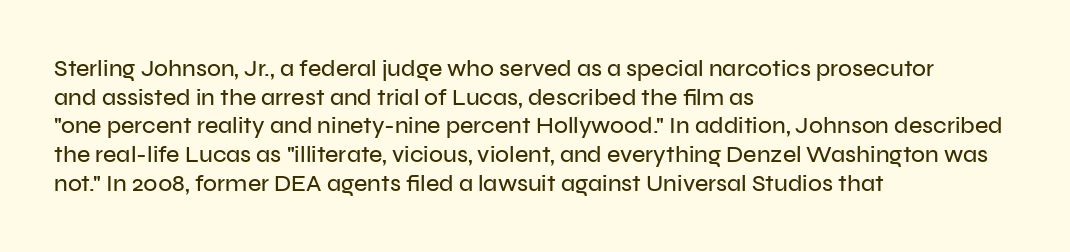
Q: Is the text italic (slanted)? A: No, it is upright.
Q: Is the text underlined? A: No.
Q: How is the paragraph aligned? A: Left-aligned.
Q: Is the spacing between letters normal or unusually wide? A: Normal.
Q: Is the spacing between lines tight, normal or loose? A: Normal.
